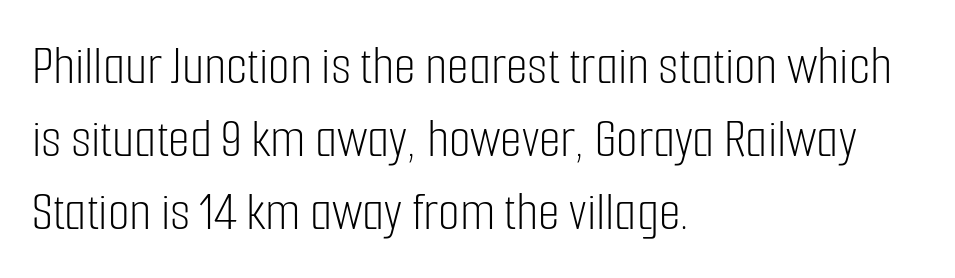
{"serif": "no", "italic": "no", "bold": "no", "weight": "light", "width": "condensed", "stroke_contrast": "low", "x_height": "medium", "monospaced": "no", "underline": "no", "align": "left", "line_spacing": "normal", "line_spacing_ratio": 1.3, "letter_spacing": "normal", "letter_spacing_em": 0.0, "glyph_px": 56}
